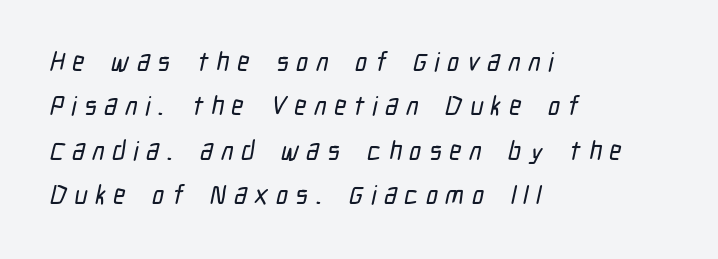
{"underline": "no", "align": "left", "line_spacing_ratio": 1.71, "letter_spacing": "wide", "letter_spacing_em": 0.3, "glyph_px": 26}
